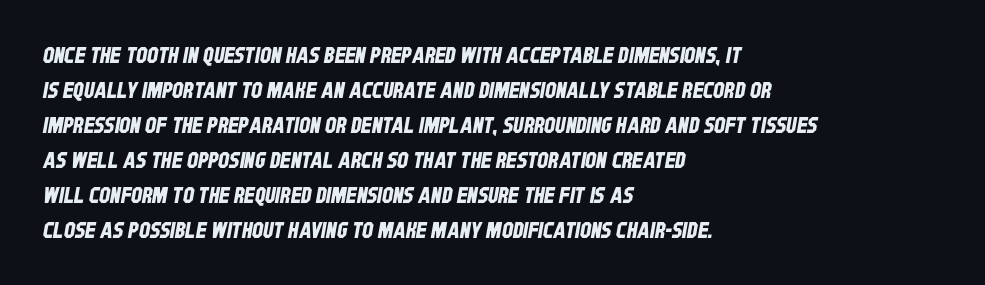
{"underline": "no", "align": "left", "line_spacing": "normal", "line_spacing_ratio": 1.59, "letter_spacing": "normal", "letter_spacing_em": 0.0, "glyph_px": 22}
